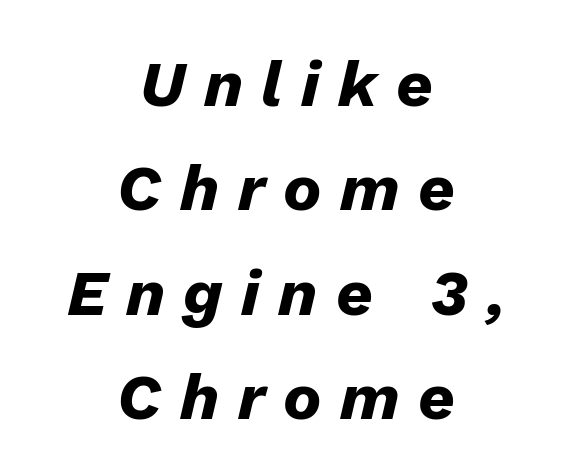
The image shows 64 px heavy type, italic (leaning right); set centered, normal line spacing (1.63x), unusually wide letter spacing (+0.29 em), not underlined; low stroke contrast and a medium x-height.
